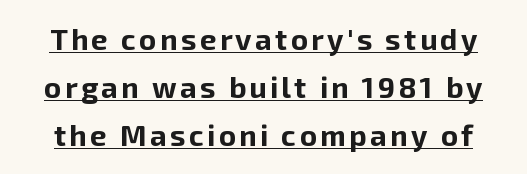
Its strokes are broad and dark, the hallmark of bold type. The designer went with a sans here, leaving each stem footless. Think of a printed novel: that variable character pitch is what you see here. Decoration check: the copy is underlined. A normal amount of white space separates one row of letters from the next. Style check: upright.
